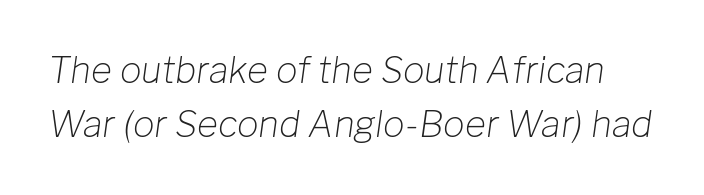
{"italic": "yes", "lean": "right", "slant_degrees": 8, "bold": "no", "weight": "light", "width": "normal", "stroke_contrast": "low", "x_height": "medium", "monospaced": "no", "underline": "no", "line_spacing": "normal", "line_spacing_ratio": 1.51, "letter_spacing": "normal", "letter_spacing_em": 0.0, "glyph_px": 36}
